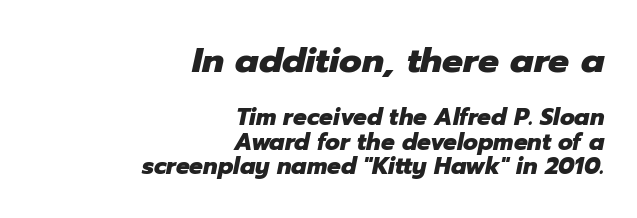
Q: Is the text bold? A: Yes.
Q: Is the text italic (slanted)? A: Yes, it leans right by about 12 degrees.
Q: Is the text underlined? A: No.
Q: How is the paragraph aligned? A: Right-aligned.
Q: Is the spacing between letters normal or unusually wide? A: Normal.
Q: Is the spacing between lines tight, normal or loose? A: Tight.
Q: Which block of text is set in a larger size, the first (top) or the second (bottom)? A: The first (top) one.
Q: Width (condensed, normal, or wide)? A: Normal.
Q: Stroke contrast? A: Low.
Q: x-height? A: Medium.
Q: Monospaced? A: No.
